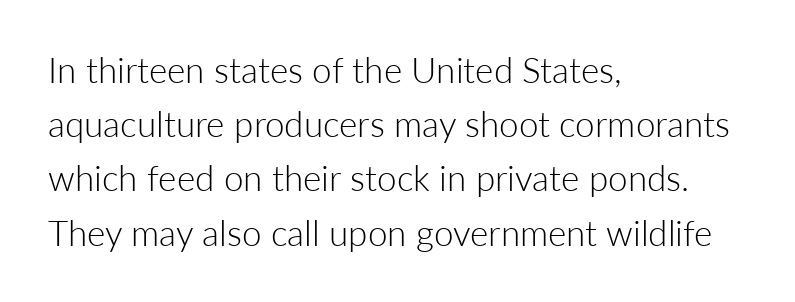
The image shows 35 px light sans-serif type, upright; set left-aligned, normal line spacing (1.55x), normal letter spacing, not underlined; low stroke contrast and a medium x-height.
